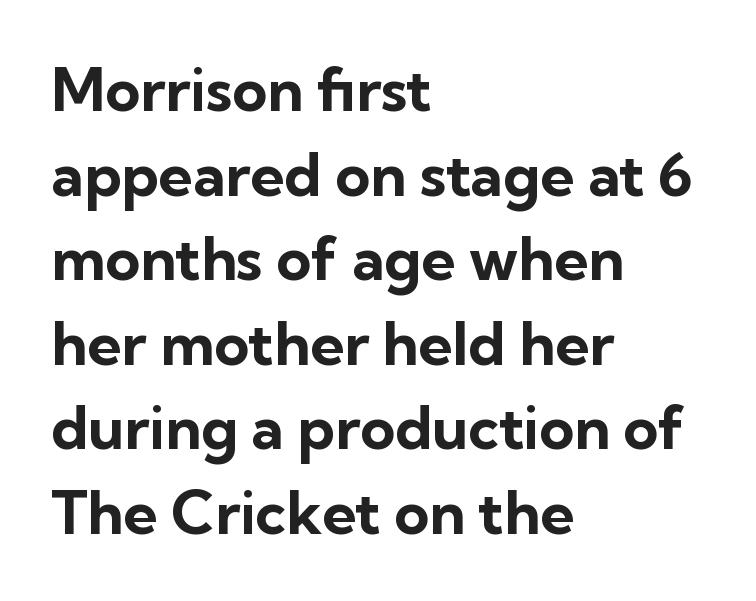
The image shows 60 px bold sans-serif type, upright; set left-aligned, normal line spacing (1.41x), normal letter spacing, not underlined; low stroke contrast and a medium x-height.
